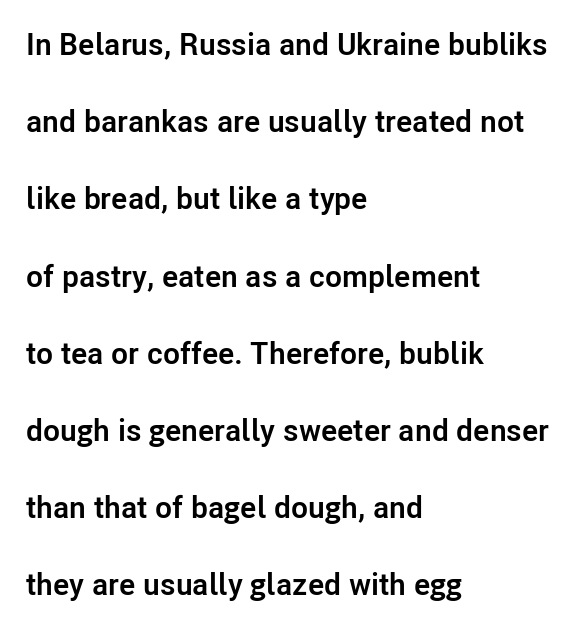
{"serif": "no", "italic": "no", "bold": "yes", "weight": "semibold", "width": "normal", "stroke_contrast": "low", "x_height": "medium", "monospaced": "no", "underline": "no", "align": "left", "line_spacing": "loose", "line_spacing_ratio": 2.49, "letter_spacing": "normal", "letter_spacing_em": 0.0, "glyph_px": 31}
